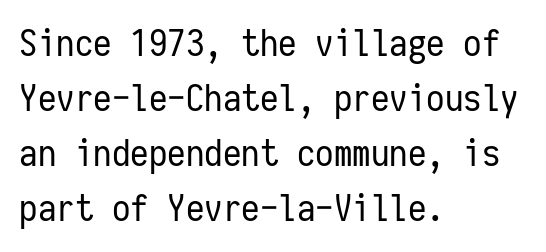
Tall strokes in this sample are plumb rather than angled. Whoever set this chose a conventional vertical rhythm. Is the letter spacing exaggerated? No — it looks like the ordinary default. Just letters on the line, the space beneath them empty. This sample has the even, mechanical cadence of fixed-width lettering.
